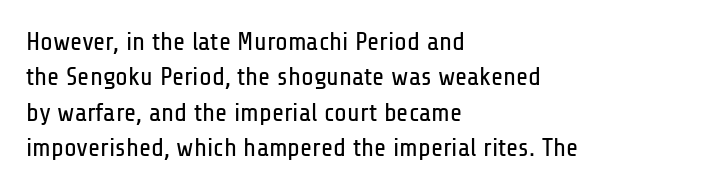
Vertically, the passage feels balanced, rows spaced as you'd expect. No italicization has been applied; the sample stays upright. A bare baseline throughout the passage. Think standard paragraph weight, or any step lighter than that.
